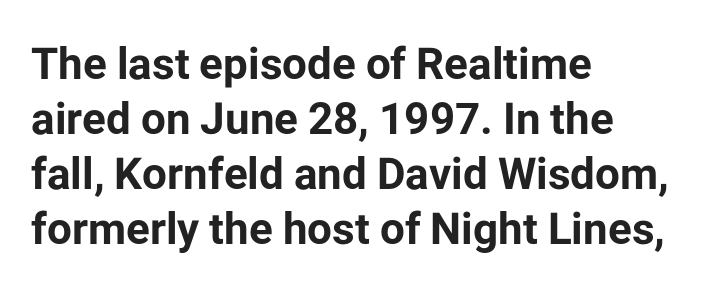
Q: Is the text bold? A: Yes.
Q: Is the text italic (slanted)? A: No, it is upright.
Q: Is the typeface a serif or a sans-serif typeface? A: Sans-serif.
Q: Is the text underlined? A: No.
Q: How is the paragraph aligned? A: Left-aligned.
Q: Is the spacing between letters normal or unusually wide? A: Normal.
Q: Is the spacing between lines tight, normal or loose? A: Normal.
Q: Width (condensed, normal, or wide)? A: Normal.
Q: Stroke contrast? A: Low.
Q: x-height? A: Medium.
Q: Monospaced? A: No.
